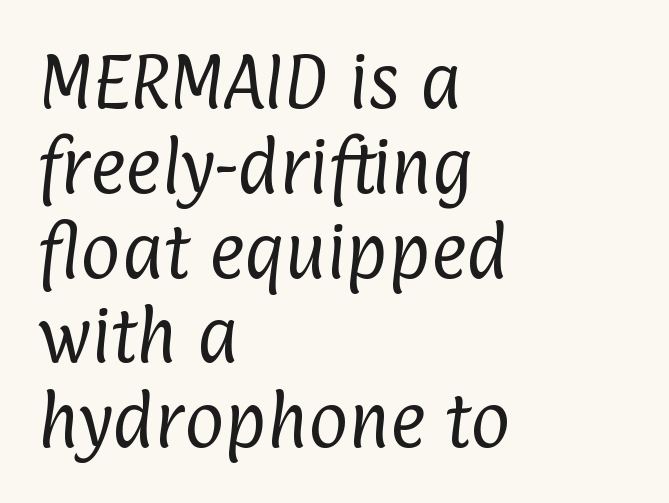
The space between consecutive lines is moderate. The letters advance in unequal steps, a hallmark of proportional type. Horizontal alignment here is leftward, the default for most running prose. This reads as an unemphasized weight, regular at the heaviest.
